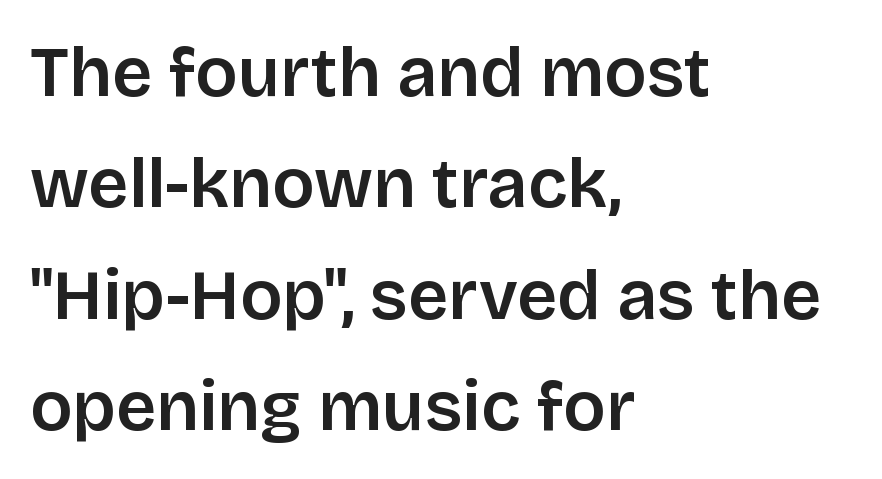
Line starts are locked; line ends wander. These lines are composed in type without serifs. How would I describe the line gaps? Plain and ordinary. Upright lettering throughout. The letterforms sit shoulder to shoulder at normal distance.
